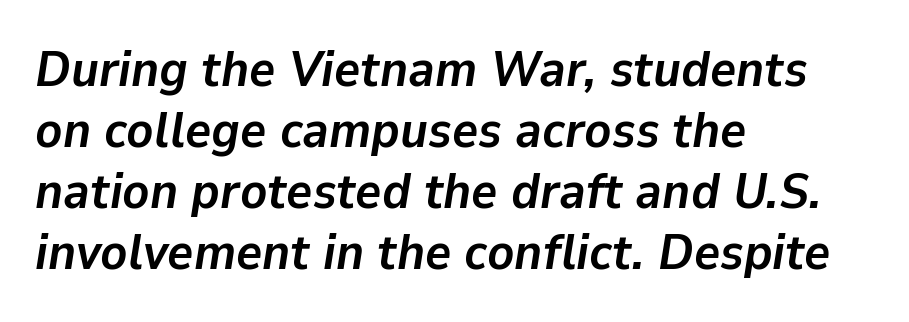
{"italic": "yes", "lean": "right", "slant_degrees": 9, "bold": "yes", "weight": "semibold", "width": "normal", "stroke_contrast": "low", "x_height": "medium", "monospaced": "no", "underline": "no", "align": "left", "line_spacing_ratio": 1.22, "letter_spacing": "normal", "letter_spacing_em": 0.0, "glyph_px": 50}
